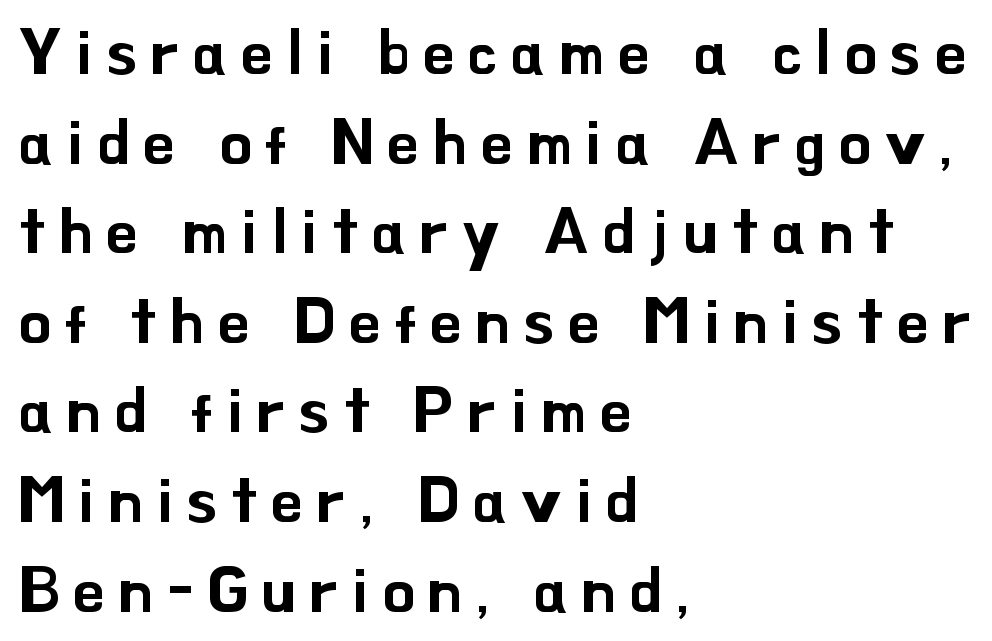
Q: Is the text italic (slanted)? A: No, it is upright.
Q: Is the typeface a serif or a sans-serif typeface? A: Sans-serif.
Q: Is the text underlined? A: No.
Q: How is the paragraph aligned? A: Left-aligned.
Q: Is the spacing between letters normal or unusually wide? A: Unusually wide.
Q: Is the spacing between lines tight, normal or loose? A: Normal.
Q: Width (condensed, normal, or wide)? A: Normal.
Q: Stroke contrast? A: Low.
Q: x-height? A: Small.
Q: Monospaced? A: No.
